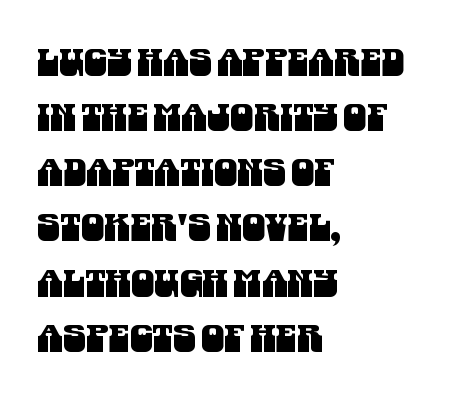
{"serif": "no", "width": "condensed", "stroke_contrast": "medium", "x_height": "large", "monospaced": "no", "underline": "no", "align": "left", "line_spacing": "normal", "line_spacing_ratio": 1.49, "letter_spacing": "normal", "letter_spacing_em": 0.0, "glyph_px": 37}
